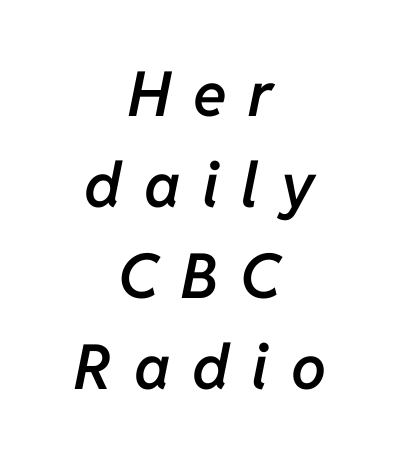
Quick note: italic. Descender tails drop into unmarked territory. Strokes here are thickened, but only to semibold level. Varying glyph widths throughout — classic text-font behaviour.
